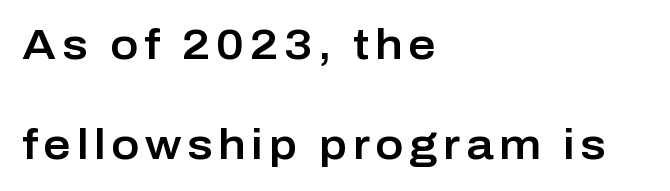
The axis of the letterforms is exactly vertical. Serifs: no, the terminals of the letterforms are clean. The words here are not underlined. Each letter keeps its own natural width here, so spacing adapts to shape.
